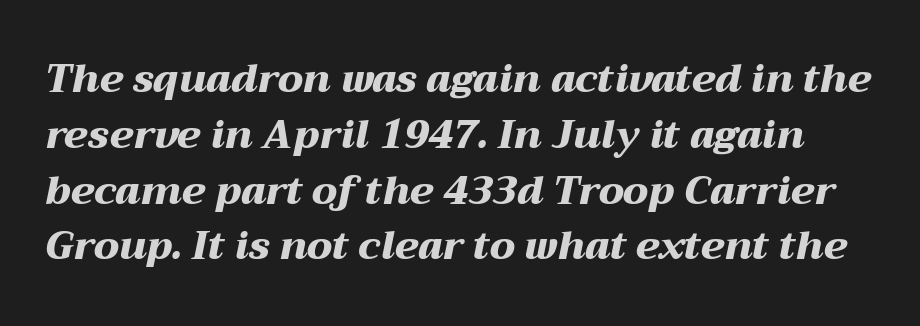
{"italic": "yes", "lean": "right", "slant_degrees": 12, "bold": "yes", "weight": "heavy", "width": "wide", "stroke_contrast": "medium", "x_height": "medium", "monospaced": "no", "underline": "no", "line_spacing": "normal", "line_spacing_ratio": 1.43, "letter_spacing": "normal", "letter_spacing_em": 0.0, "glyph_px": 39}
